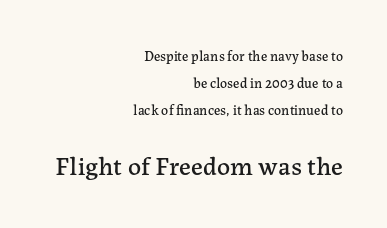
Size hierarchy here favors the trailing block over the leading one. Honestly, there is no underline to notice here at all. Casual observation: everything's shoved over to the right. Short note: letters normally spaced.
